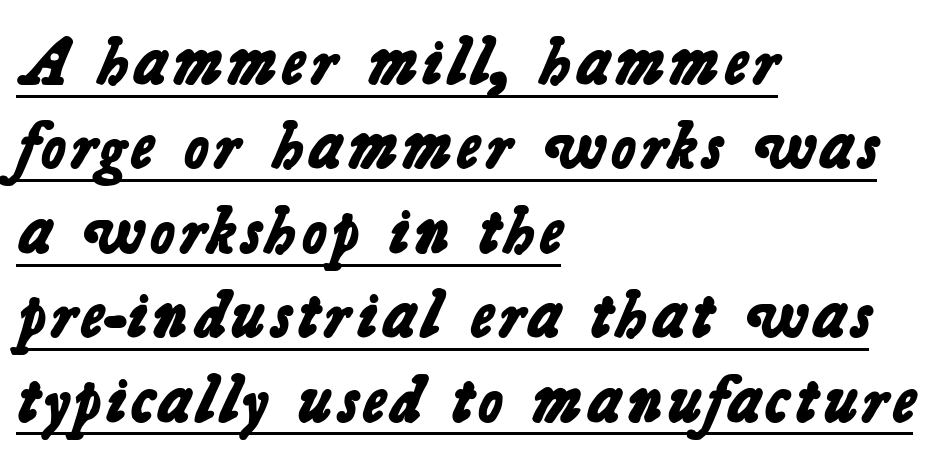
The image shows 67 px bold sans-serif type; set left-aligned, normal line spacing (1.26x), normal letter spacing, underlined; low stroke contrast and a medium x-height.
